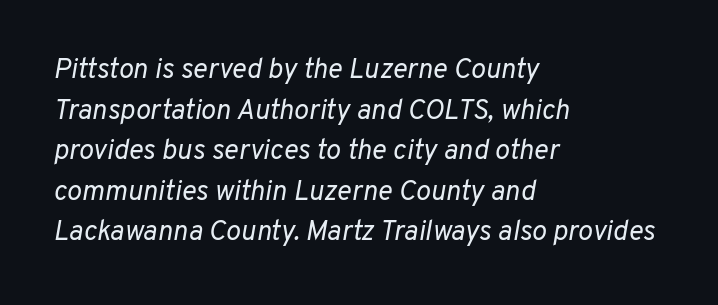
Q: Is the text bold? A: No.
Q: Is the text italic (slanted)? A: Yes, it leans right by about 10 degrees.
Q: Is the text underlined? A: No.
Q: How is the paragraph aligned? A: Left-aligned.
Q: Is the spacing between letters normal or unusually wide? A: Normal.
Q: Is the spacing between lines tight, normal or loose? A: Normal.
Q: Width (condensed, normal, or wide)? A: Normal.
Q: Stroke contrast? A: Low.
Q: x-height? A: Medium.
Q: Monospaced? A: No.
